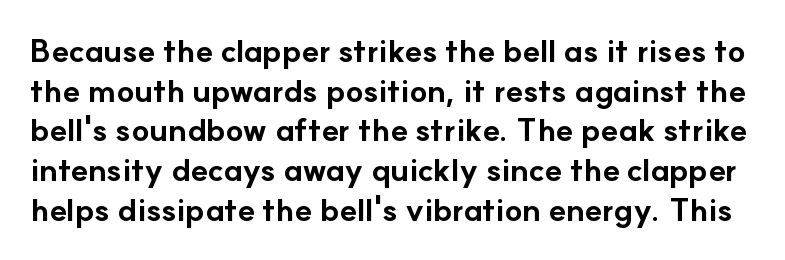
Letters rest on an invisible, unmarked baseline. The face used here is a sans, in the tradition of grotesques and geometrics. In terms of weight, the rendering is a true, heavy bold. The axis of the letterforms is exactly vertical.
